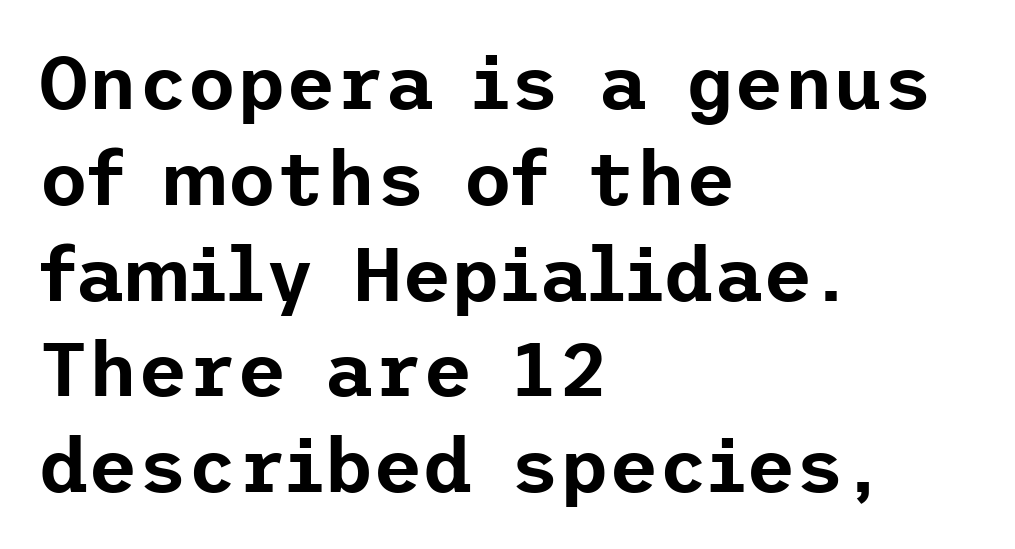
The image shows 76 px sans-serif type, upright; set left-aligned, normal line spacing (1.26x), normal letter spacing, not underlined; low stroke contrast and a medium x-height.
